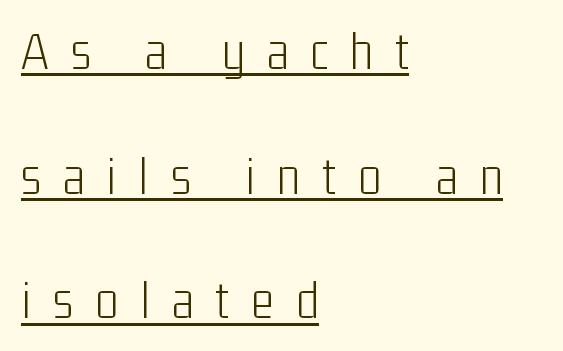
The image shows 54 px light, condensed sans-serif type, upright; set left-aligned, loose line spacing (2.31x), unusually wide letter spacing (+0.41 em), underlined; low stroke contrast and a medium x-height.
